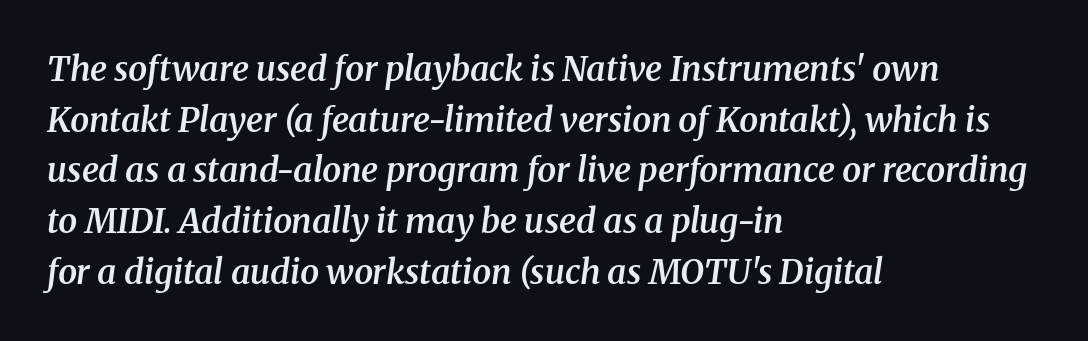
Interline gaps are of average width in this sample. All the whitespace from short lines collects on the right. The passage shown has conventional tracking throughout. The axis of the letterforms is tilted away from vertical. The strokes are fattened partway — semibold, not bold. Type without underlining.
